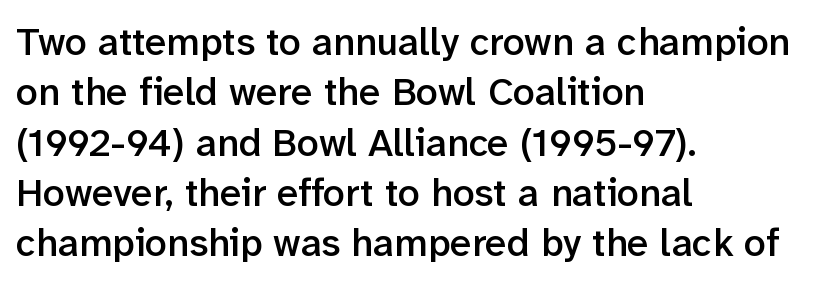
Q: Is the text bold? A: Semi-bold.
Q: Is the text italic (slanted)? A: No, it is upright.
Q: Is the typeface a serif or a sans-serif typeface? A: Sans-serif.
Q: Is the text underlined? A: No.
Q: How is the paragraph aligned? A: Left-aligned.
Q: Is the spacing between letters normal or unusually wide? A: Normal.
Q: Is the spacing between lines tight, normal or loose? A: Normal.
Q: Width (condensed, normal, or wide)? A: Normal.
Q: Stroke contrast? A: Low.
Q: x-height? A: Medium.
Q: Monospaced? A: No.
